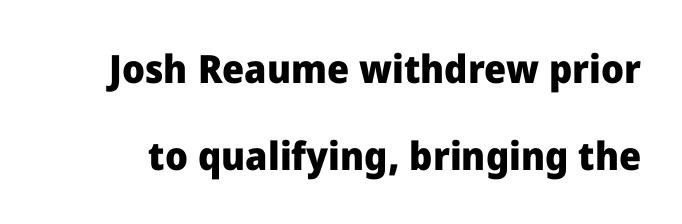
Q: Is the text bold? A: Yes.
Q: Is the text italic (slanted)? A: No, it is upright.
Q: Is the typeface a serif or a sans-serif typeface? A: Sans-serif.
Q: Is the text underlined? A: No.
Q: Is the spacing between letters normal or unusually wide? A: Normal.
Q: Is the spacing between lines tight, normal or loose? A: Loose.
Q: Width (condensed, normal, or wide)? A: Normal.
Q: Stroke contrast? A: Low.
Q: x-height? A: Medium.
Q: Monospaced? A: No.
